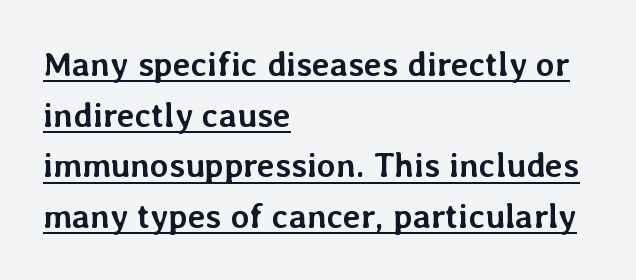
Whoever set this chose a conventional vertical rhythm. Vertical strokes here are truly vertical. Line starts are locked; line ends wander. Thick stems and heavy bowls — unmistakably bold.
